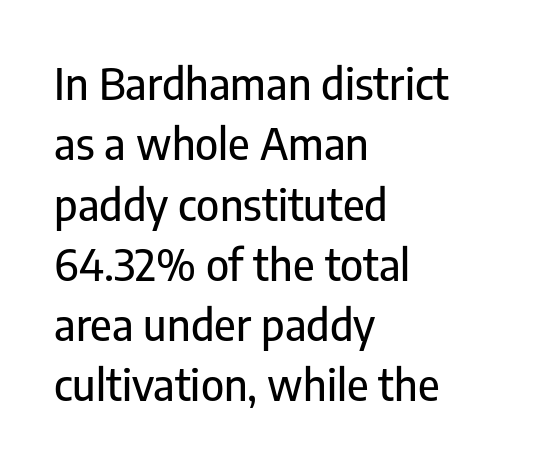
Q: Is the text italic (slanted)? A: No, it is upright.
Q: Is the typeface a serif or a sans-serif typeface? A: Sans-serif.
Q: Is the text underlined? A: No.
Q: How is the paragraph aligned? A: Left-aligned.
Q: Is the spacing between letters normal or unusually wide? A: Normal.
Q: Is the spacing between lines tight, normal or loose? A: Normal.
Q: Width (condensed, normal, or wide)? A: Condensed.
Q: Stroke contrast? A: Low.
Q: x-height? A: Medium.
Q: Monospaced? A: No.
